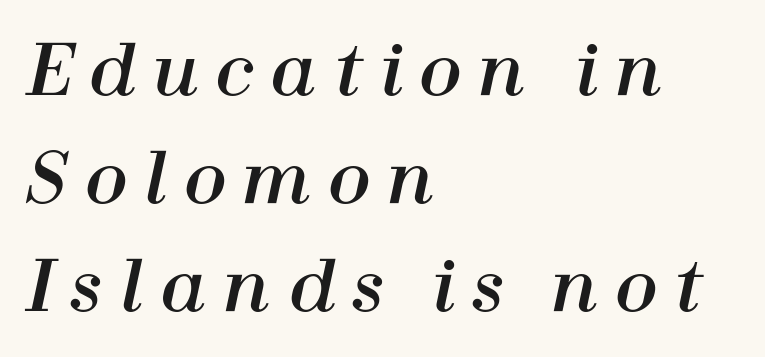
The passage shown stacks its lines at a standard gap. Tracking here is generous; glyphs stand well apart from one another. The letters are slanted; this is an italic face. Teacher's note: observe the even left margin — that is flush-left alignment.
